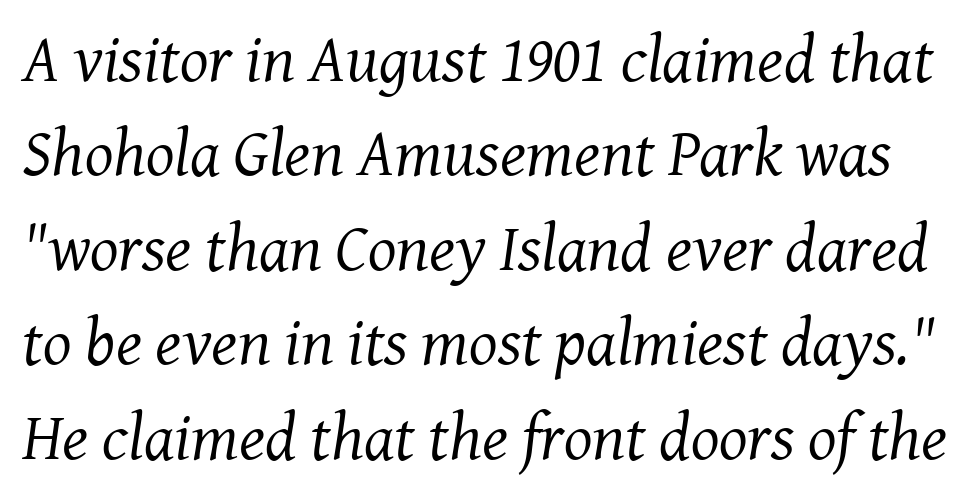
The block of text has a typical density, with ordinary space between rows. Each word holds together tightly as a unit, with standard inter-letter gaps. Proportional: the letters do not fall into vertical columns. The typeface chosen for these lines features serifs.
